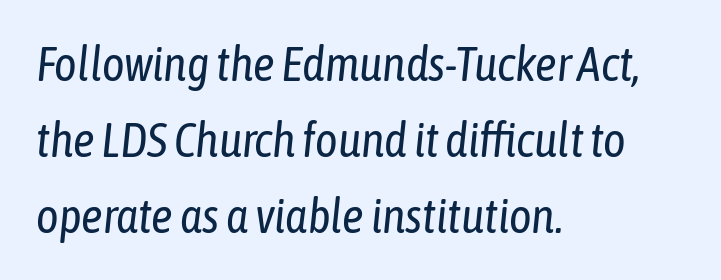
Q: Is the text bold? A: No.
Q: Is the text italic (slanted)? A: Yes, it leans right by about 6 degrees.
Q: Is the text underlined? A: No.
Q: How is the paragraph aligned? A: Left-aligned.
Q: Is the spacing between letters normal or unusually wide? A: Normal.
Q: Is the spacing between lines tight, normal or loose? A: Normal.
Q: Width (condensed, normal, or wide)? A: Condensed.
Q: Stroke contrast? A: Low.
Q: x-height? A: Medium.
Q: Monospaced? A: No.
